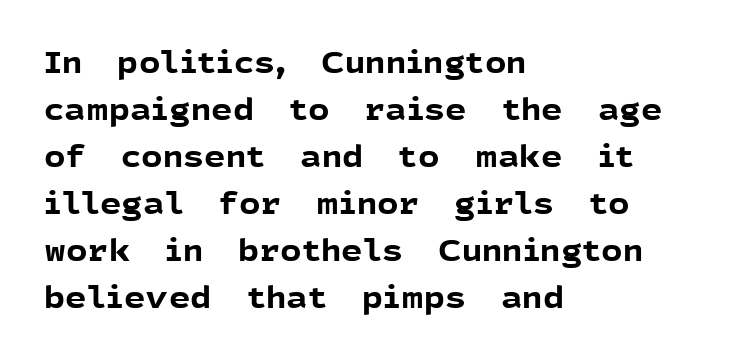
The image shows 30 px bold sans-serif type, upright; set left-aligned, normal line spacing (1.57x), normal letter spacing, not underlined; a medium x-height.
